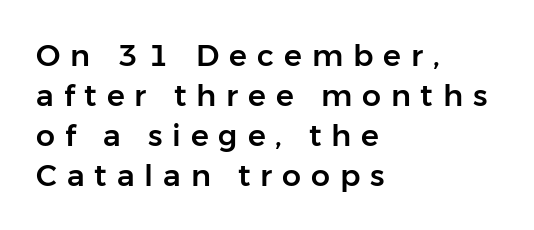
The image shows 30 px sans-serif type, upright; set left-aligned, normal line spacing (1.33x), unusually wide letter spacing (+0.33 em), not underlined; low stroke contrast and a medium x-height.
